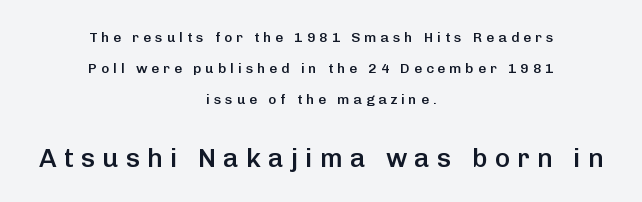
Typographic density is moderately raised because the face is semibold. Rows of type keep a wide berth in the vertical direction. Look at the tracking — it's clearly loosened, letters drifting apart. Type without underlining. A student would call this center alignment; a typographer would say set centered. Upright lettering throughout.
